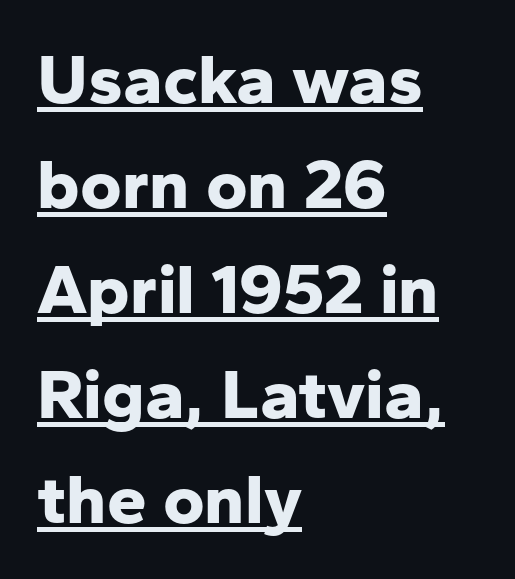
{"serif": "no", "italic": "no", "bold": "yes", "weight": "bold", "width": "normal", "stroke_contrast": "low", "x_height": "medium", "monospaced": "no", "underline": "yes", "align": "left", "line_spacing": "normal", "line_spacing_ratio": 1.48, "letter_spacing": "normal", "letter_spacing_em": 0.0, "glyph_px": 71}
